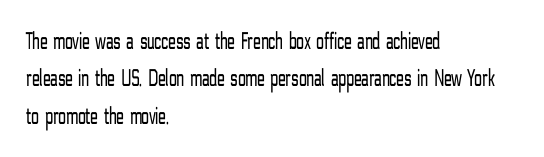
In CSS terms this would be text-align: left. Descenders are the only things crossing below the line. One glance says typical: line gaps are just what's usual. This is the regular roman posture of the typeface.
